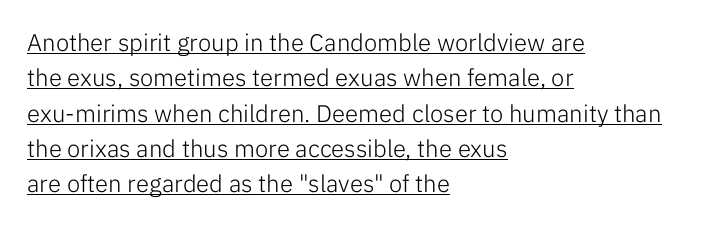
The image shows 24 px text type, upright; set left-aligned, normal line spacing (1.47x), normal letter spacing, underlined.
